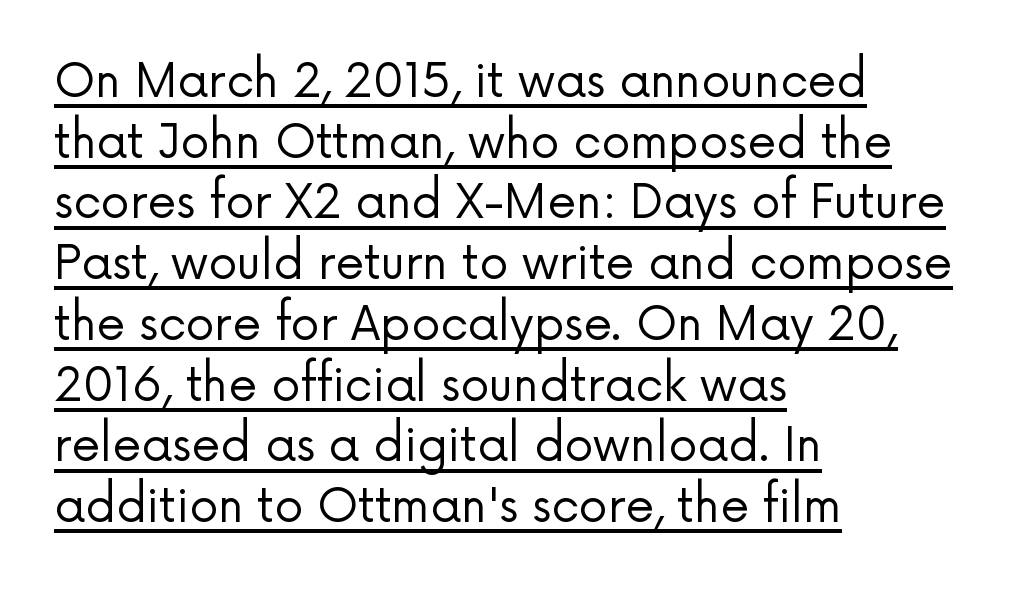
{"serif": "no", "italic": "no", "bold": "no", "weight": "regular", "width": "normal", "stroke_contrast": "low", "x_height": "medium", "monospaced": "no", "underline": "yes", "align": "left", "line_spacing": "normal", "line_spacing_ratio": 1.32, "letter_spacing": "normal", "letter_spacing_em": 0.0, "glyph_px": 46}
